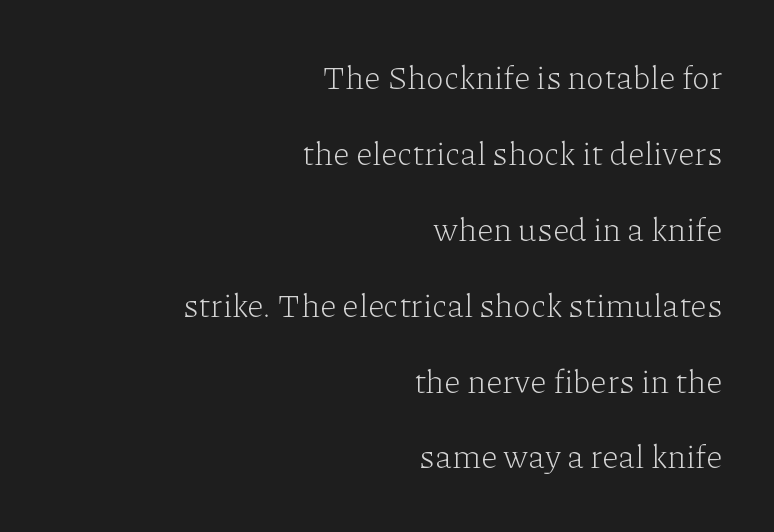
{"serif": "yes", "italic": "no", "bold": "no", "weight": "light", "width": "normal", "stroke_contrast": "low", "x_height": "medium", "monospaced": "no", "underline": "no", "align": "right", "line_spacing": "loose", "line_spacing_ratio": 2.3, "letter_spacing": "normal", "letter_spacing_em": 0.0, "glyph_px": 33}
